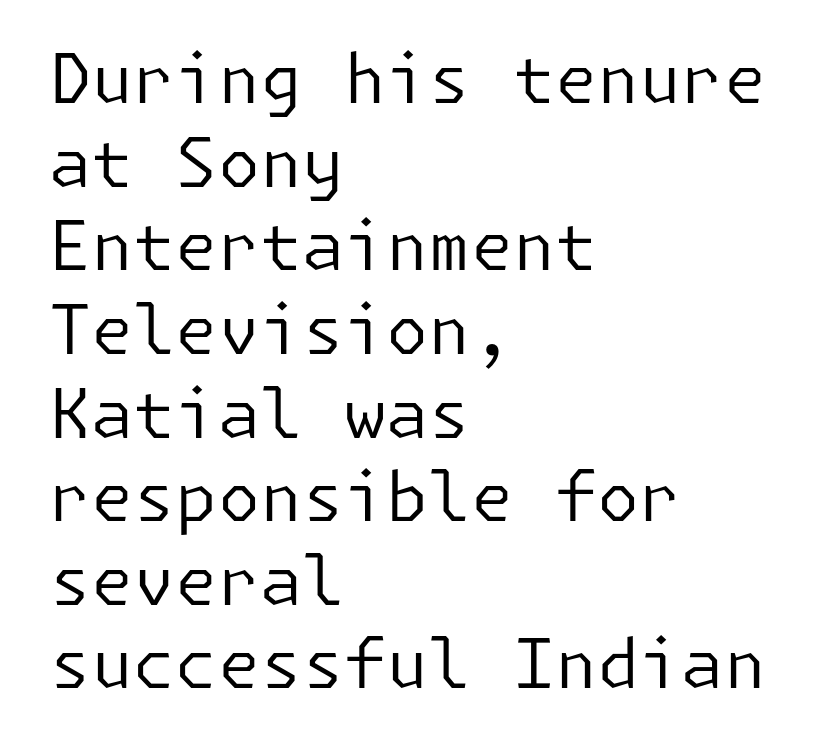
Q: Is the text bold? A: No.
Q: Is the text italic (slanted)? A: No, it is upright.
Q: Is the typeface a serif or a sans-serif typeface? A: Sans-serif.
Q: Is the text underlined? A: No.
Q: How is the paragraph aligned? A: Left-aligned.
Q: Is the spacing between letters normal or unusually wide? A: Normal.
Q: Width (condensed, normal, or wide)? A: Normal.
Q: Stroke contrast? A: Low.
Q: x-height? A: Medium.
